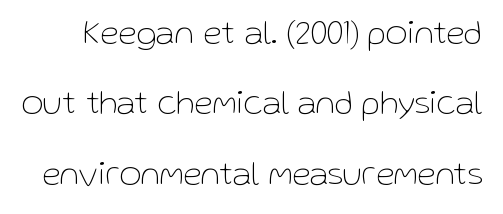
The image shows 34 px thin sans-serif type, upright; set loose line spacing (2.07x), normal letter spacing, not underlined; low stroke contrast and a medium x-height.
